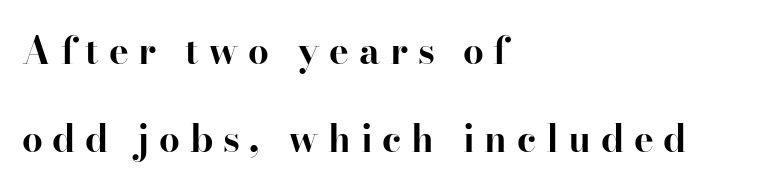
{"serif": "yes", "italic": "no", "bold": "yes", "weight": "bold", "width": "normal", "stroke_contrast": "high", "x_height": "small", "monospaced": "no", "underline": "no", "align": "left", "line_spacing": "loose", "line_spacing_ratio": 2.38, "letter_spacing": "wide", "letter_spacing_em": 0.26, "glyph_px": 37}
